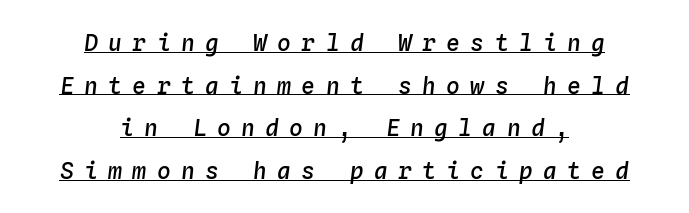
{"italic": "yes", "lean": "right", "slant_degrees": 4, "bold": "semi", "underline": "yes", "align": "center", "line_spacing_ratio": 1.85, "letter_spacing": "wide", "letter_spacing_em": 0.45, "glyph_px": 23}
